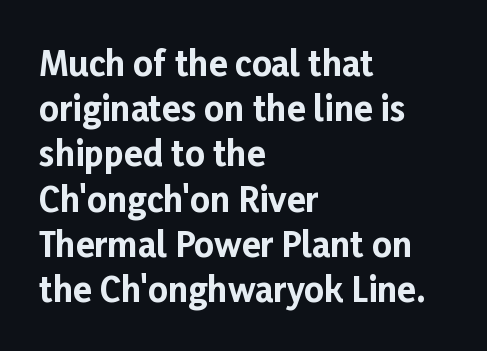
Q: Is the text bold? A: Yes.
Q: Is the text italic (slanted)? A: No, it is upright.
Q: Is the typeface a serif or a sans-serif typeface? A: Sans-serif.
Q: Is the text underlined? A: No.
Q: How is the paragraph aligned? A: Left-aligned.
Q: Is the spacing between letters normal or unusually wide? A: Normal.
Q: Is the spacing between lines tight, normal or loose? A: Normal.
Q: Width (condensed, normal, or wide)? A: Normal.
Q: Stroke contrast? A: Low.
Q: x-height? A: Medium.
Q: Monospaced? A: No.
